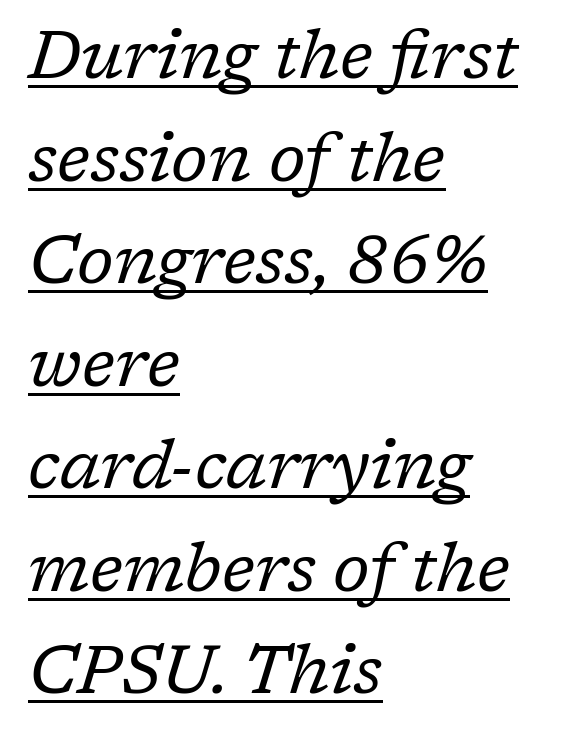
The passage shown stacks its lines at a standard gap. The text block is weighted toward the left margin, trailing off unevenly rightward. It's the slanting kind of type. Little horizontal feet cap the strokes, marking this as serif type.
